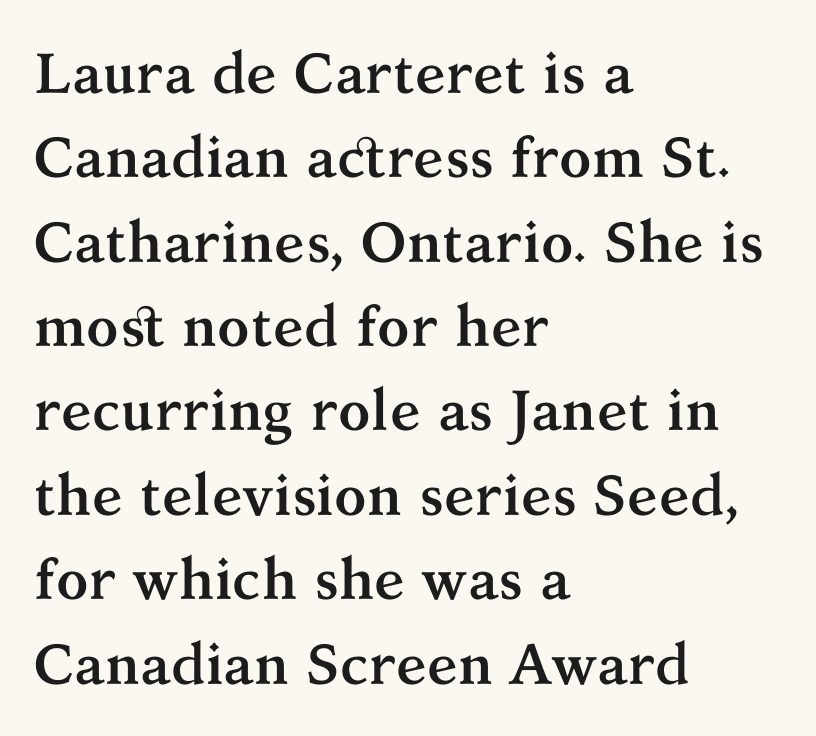
Q: Is the text bold? A: Yes.
Q: Is the text italic (slanted)? A: No, it is upright.
Q: Is the typeface a serif or a sans-serif typeface? A: Serif.
Q: Is the text underlined? A: No.
Q: How is the paragraph aligned? A: Left-aligned.
Q: Is the spacing between letters normal or unusually wide? A: Normal.
Q: Is the spacing between lines tight, normal or loose? A: Normal.
Q: Width (condensed, normal, or wide)? A: Normal.
Q: Stroke contrast? A: Medium.
Q: x-height? A: Medium.
Q: Monospaced? A: No.
